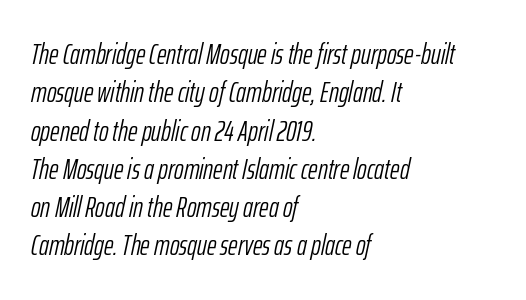
The image shows 29 px light, condensed type, italic (leaning right); set left-aligned, normal line spacing (1.32x), normal letter spacing, not underlined; low stroke contrast and a medium x-height.
